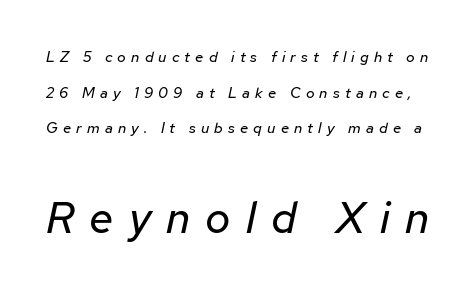
{"italic": "yes", "lean": "right", "slant_degrees": 12, "bold": "no", "weight": "regular", "width": "normal", "stroke_contrast": "low", "x_height": "medium", "monospaced": "no", "underline": "no", "line_spacing": "loose", "line_spacing_ratio": 2.38, "letter_spacing": "wide", "letter_spacing_em": 0.34, "larger_block": "second", "size_ratio": 2.93, "glyph_px": 44}
